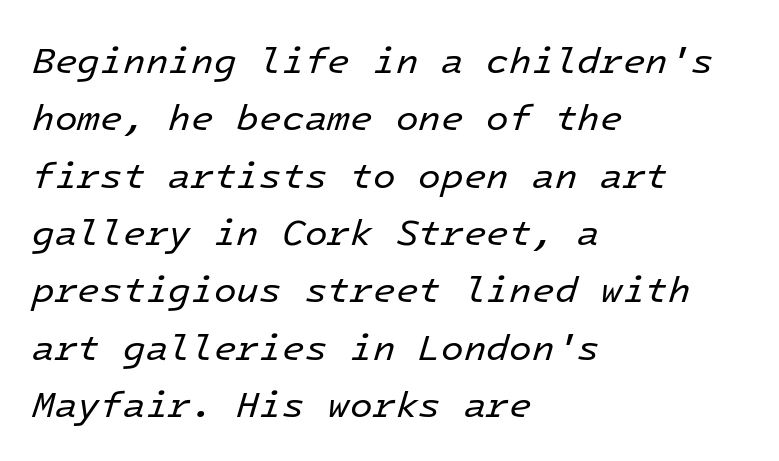
The paragraph shown leans on its left margin. The lines sit at an ordinary, default distance from one another. The letterforms sit at book weight or below. Posture: slanted. Words appear dense and cohesive because spacing is normal. The face used here is monospaced, like something from a code editor.
